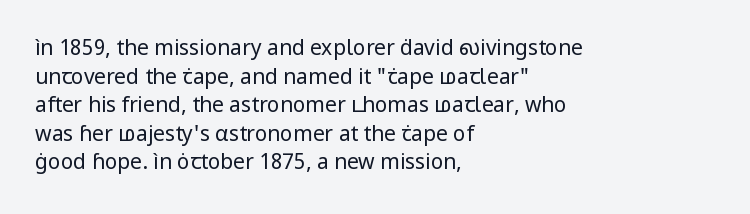
Line beginnings align vertically; line endings do not. Whoever set this chose a conventional vertical rhythm. Stroke mass is kept to a normal reading level or below. Nobody touched the tracking dial on this one.
